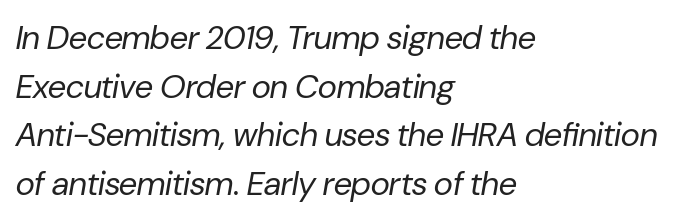
{"italic": "yes", "lean": "right", "slant_degrees": 10, "bold": "no", "weight": "regular", "width": "normal", "stroke_contrast": "low", "x_height": "medium", "monospaced": "no", "underline": "no", "align": "left", "line_spacing": "normal", "line_spacing_ratio": 1.47, "letter_spacing": "normal", "letter_spacing_em": 0.0, "glyph_px": 33}
